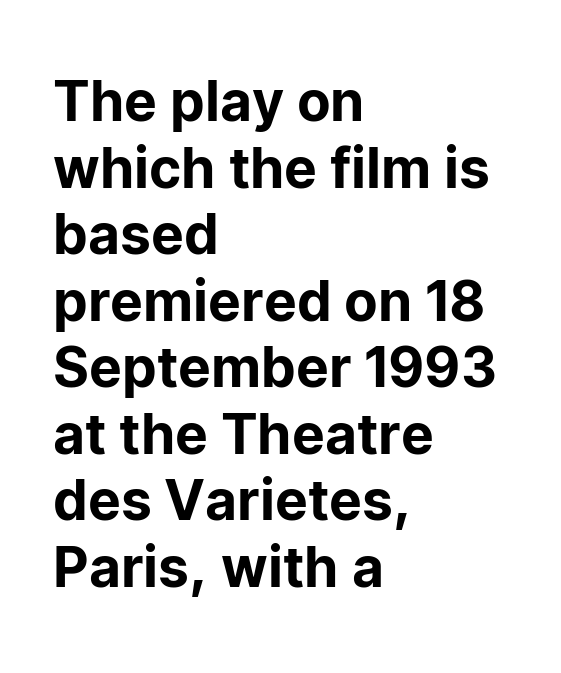
Each word holds together tightly as a unit, with standard inter-letter gaps. The font's upright variant was chosen for this text. A typesetter would call this proportional, since set widths differ per character. Unmarked baselines from the first word to the last.
